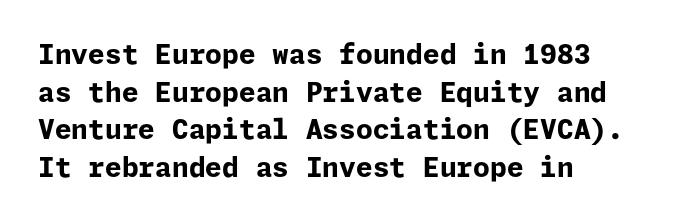
The image shows 27 px bold type, upright; set left-aligned, normal line spacing (1.39x), normal letter spacing, not underlined.
